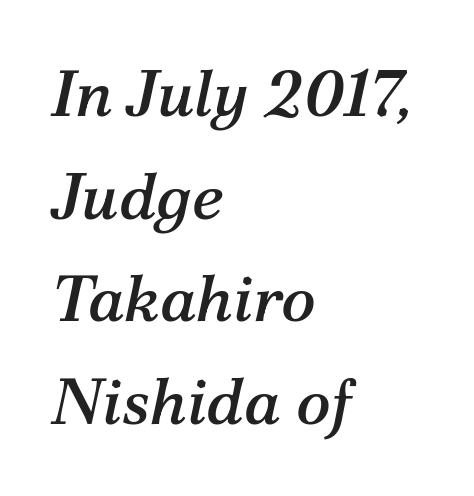
In terms of leading, this rendering sits right in the middle. Nobody drew a line under any word here. Layout note: lines flush left. The letters advance in unequal steps, a hallmark of proportional type.
